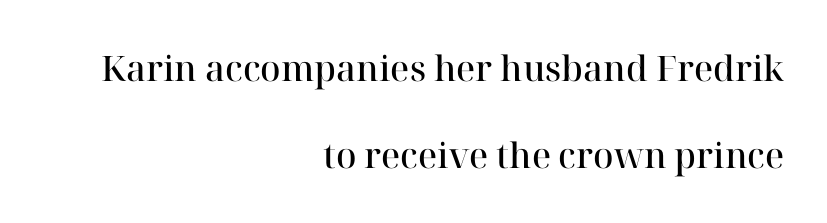
The image shows 35 px semibold serif type, upright; set right-aligned, loose line spacing (2.49x), normal letter spacing, not underlined; high stroke contrast and a medium x-height.
